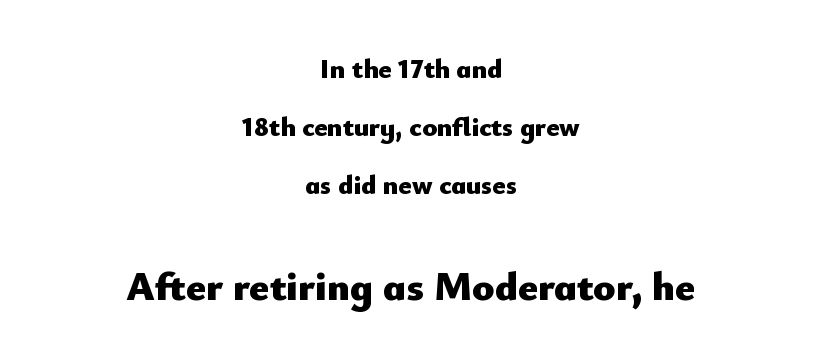
The image shows 41 px heavy sans-serif type, upright; set centered, loose line spacing (2.15x), normal letter spacing, not underlined; the second (bottom) block is 1.52x larger; low stroke contrast and a small x-height.
